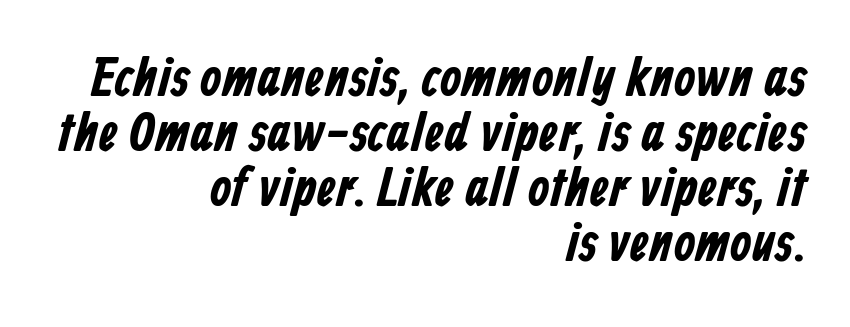
Q: Is the typeface a serif or a sans-serif typeface? A: Sans-serif.
Q: Is the text underlined? A: No.
Q: How is the paragraph aligned? A: Right-aligned.
Q: Is the spacing between letters normal or unusually wide? A: Normal.
Q: Is the spacing between lines tight, normal or loose? A: Tight.
Q: Width (condensed, normal, or wide)? A: Condensed.
Q: Stroke contrast? A: Low.
Q: x-height? A: Medium.
Q: Monospaced? A: No.
